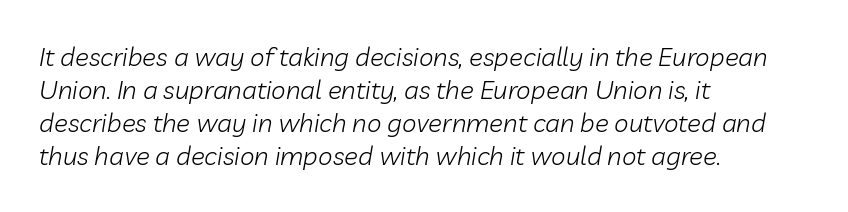
Q: Is the text bold? A: No.
Q: Is the text italic (slanted)? A: Yes, it leans right by about 10 degrees.
Q: Is the text underlined? A: No.
Q: How is the paragraph aligned? A: Left-aligned.
Q: Is the spacing between letters normal or unusually wide? A: Normal.
Q: Is the spacing between lines tight, normal or loose? A: Normal.
